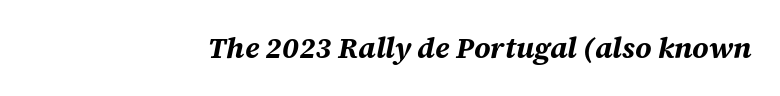
Proportional: the letters do not fall into vertical columns. The foot of each line stays bare and open. The specimen reads as italic at a glance. The rendering uses a bold face; every stroke is thick and dark. Glyph-to-glyph distance matches everyday printed text.
